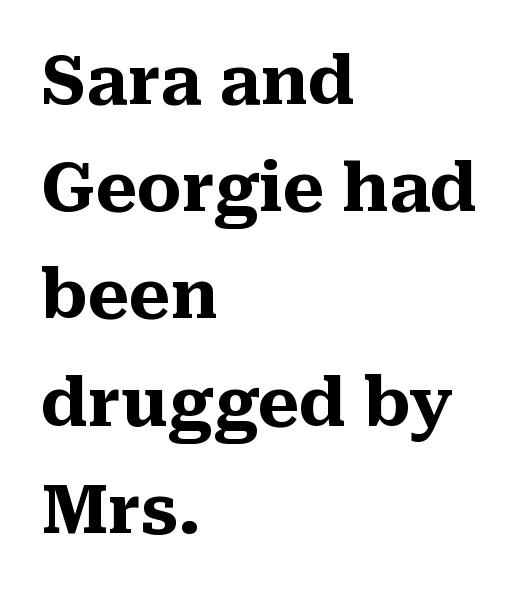
Q: Is the text bold? A: Yes.
Q: Is the text italic (slanted)? A: No, it is upright.
Q: Is the typeface a serif or a sans-serif typeface? A: Serif.
Q: Is the text underlined? A: No.
Q: How is the paragraph aligned? A: Left-aligned.
Q: Is the spacing between letters normal or unusually wide? A: Normal.
Q: Is the spacing between lines tight, normal or loose? A: Normal.
Q: Width (condensed, normal, or wide)? A: Normal.
Q: Stroke contrast? A: Medium.
Q: x-height? A: Medium.
Q: Monospaced? A: No.
